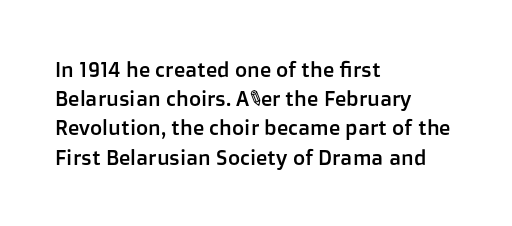
Q: Is the text italic (slanted)? A: No, it is upright.
Q: Is the text underlined? A: No.
Q: How is the paragraph aligned? A: Left-aligned.
Q: Is the spacing between letters normal or unusually wide? A: Normal.
Q: Is the spacing between lines tight, normal or loose? A: Normal.
